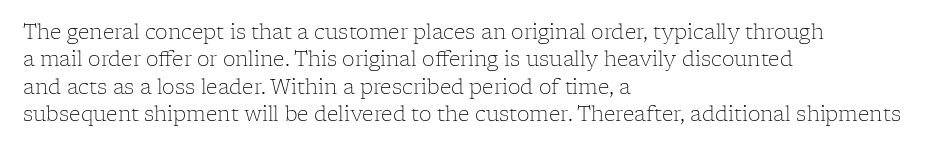
Caption: standard tracking, unaltered. Alignment: flush left. Line spacing here is normal. Weight: not bold — regular or lighter.
